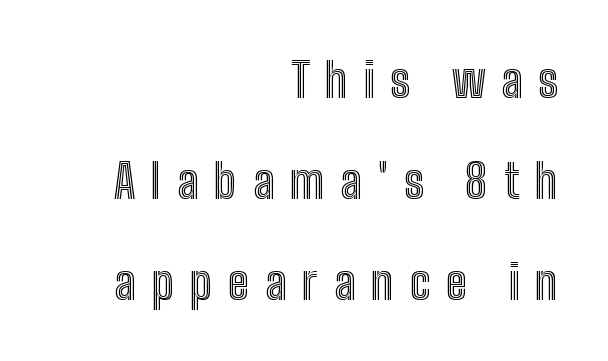
{"italic": "no", "width": "condensed", "x_height": "medium", "monospaced": "no", "underline": "no", "align": "right", "line_spacing": "loose", "line_spacing_ratio": 2.1, "letter_spacing": "wide", "letter_spacing_em": 0.33, "glyph_px": 48}
